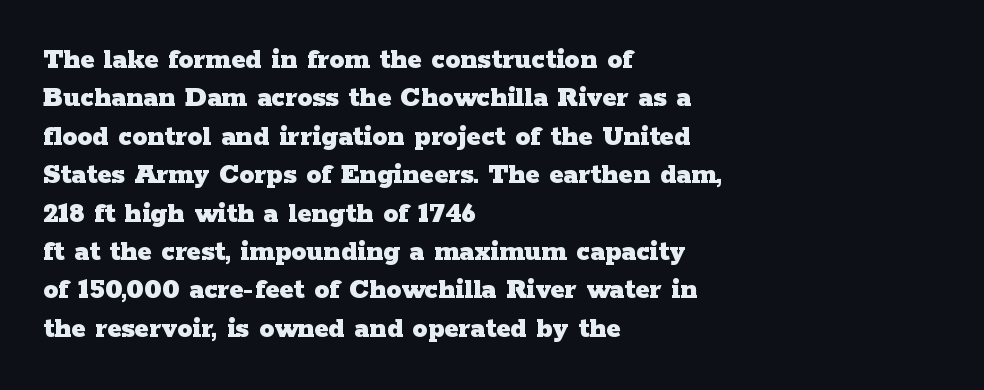
Does the weight exceed regular? Yes, all the way to bold. Serif or sans? Serif — the stroke terminals have little feet. Type without underlining. You could not count columns in this text — the font is proportionally spaced.
